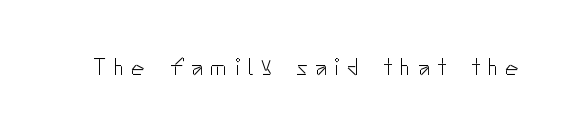
Q: Is the text bold? A: No.
Q: Is the text italic (slanted)? A: No, it is upright.
Q: Is the text underlined? A: No.
Q: Is the spacing between letters normal or unusually wide? A: Unusually wide.
